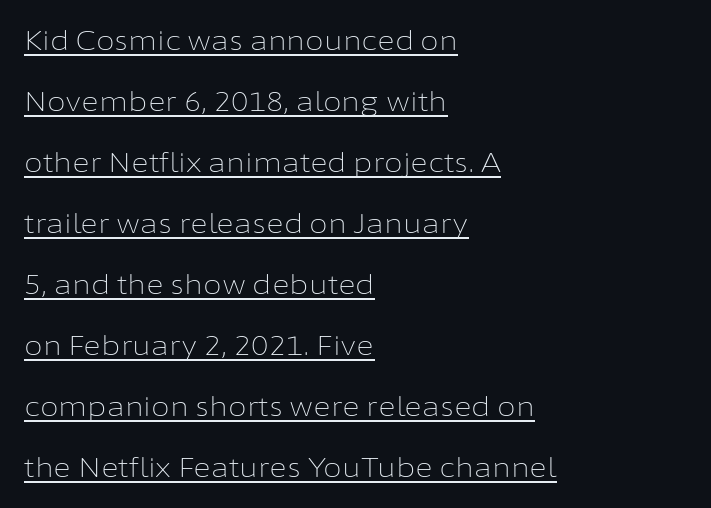
This sample trades compactness for vertical openness between lines. You can tell it's not italic because the verticals are truly vertical. This is not heavy type; no bold has been used. Does extra space separate the letters? No, they use regular spacing. What decoration does the sample have? An underline. If you drew a ruler down the left edge, every line would touch it.
